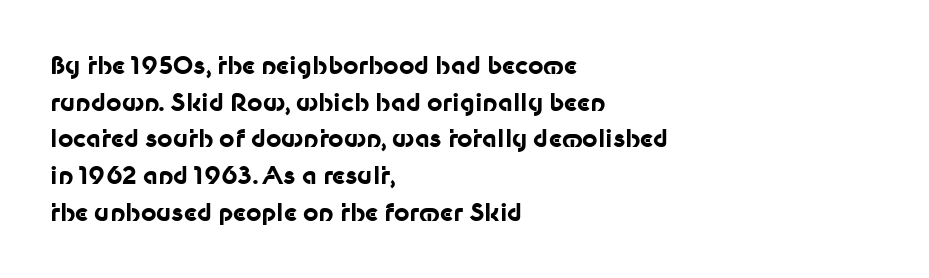
A typesetter would call this zero additional tracking. The letters stand upright; this is a roman face. Regular leading. The passage is arranged the way most books set body copy — flush left. Rule under the text: the space is simply empty. Strokes here are thick enough to call this a true bold.
